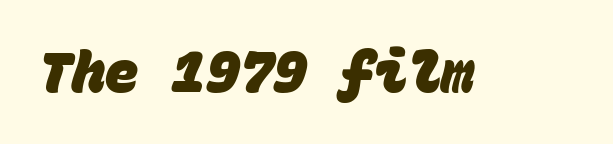
The image shows 56 px heavy sans-serif type, monospaced; set normal letter spacing, not underlined; low stroke contrast and a large x-height.
